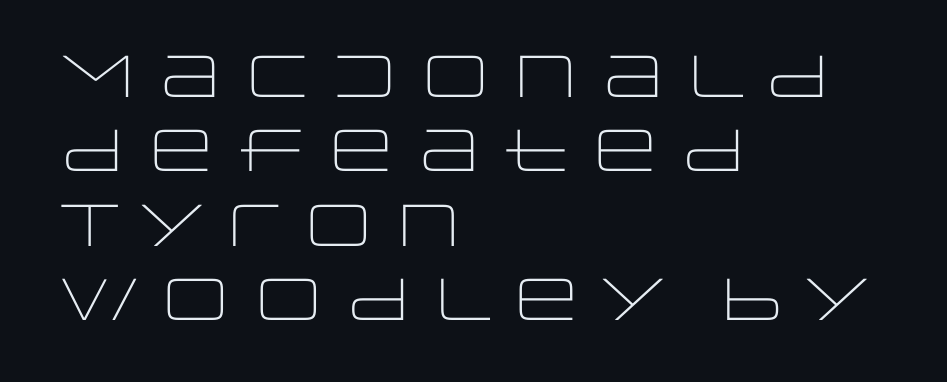
The image shows 59 px light, wide sans-serif type, upright; set left-aligned, normal line spacing (1.26x), normal letter spacing, not underlined; low stroke contrast and a large x-height.
